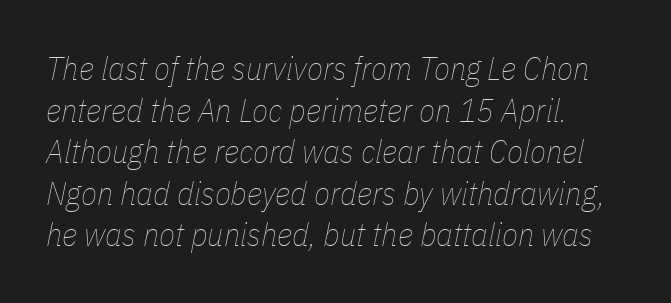
The foot of each line stays bare and open. The type is set solid horizontally, with unmodified tracking. Weight: not bold — regular or lighter. Note the varied advance widths — an 'i' is clearly narrower than an 'm'.
